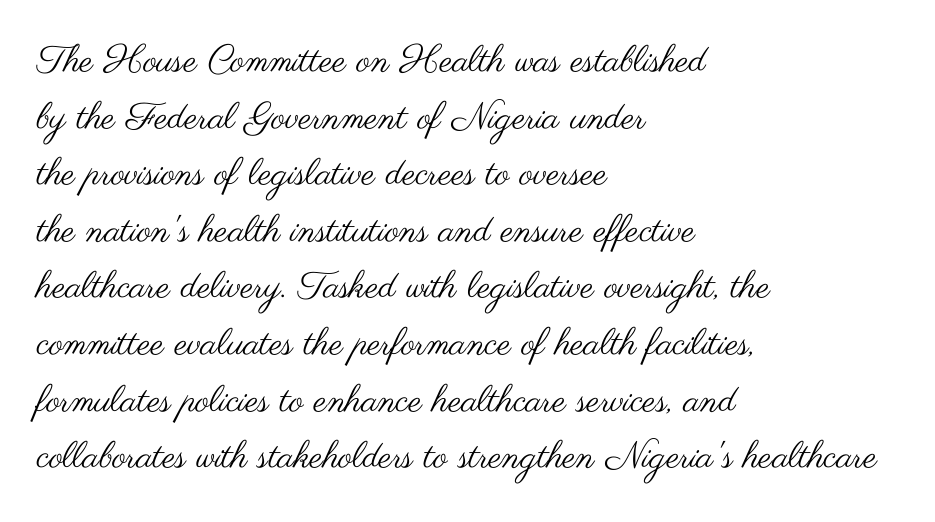
No extra ink here — the face is not bold. A normal amount of white space separates one row of letters from the next. The text block is weighted toward the left margin, trailing off unevenly rightward. The baseline area is clear.
